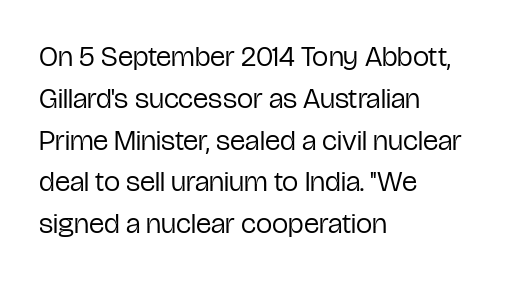
{"serif": "no", "italic": "no", "bold": "no", "weight": "regular", "width": "condensed", "stroke_contrast": "low", "x_height": "medium", "monospaced": "no", "underline": "no", "align": "left", "line_spacing": "normal", "line_spacing_ratio": 1.44, "letter_spacing": "normal", "letter_spacing_em": 0.0, "glyph_px": 29}
